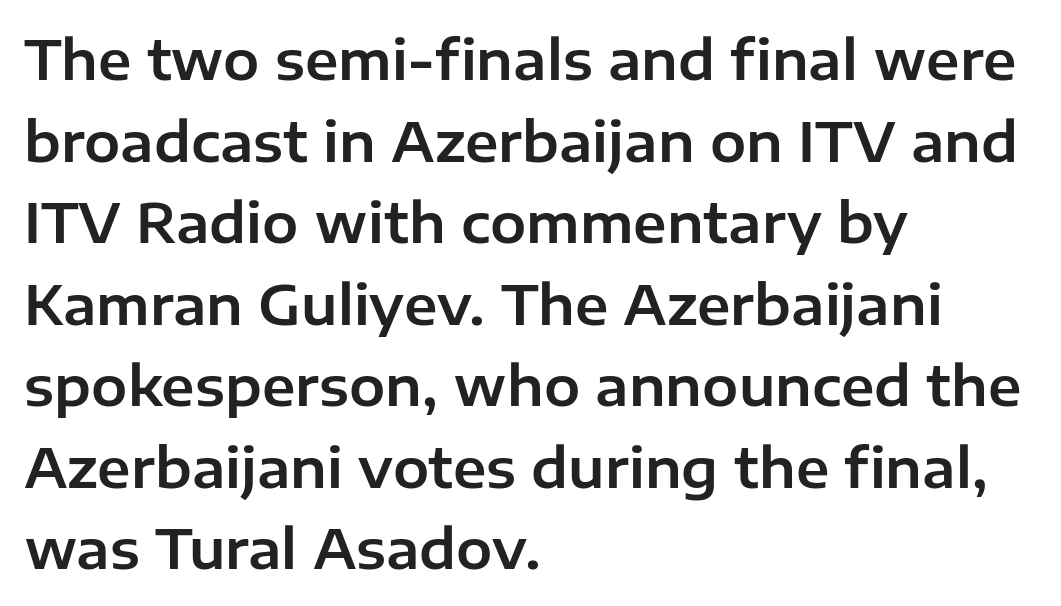
{"serif": "no", "italic": "no", "width": "normal", "stroke_contrast": "low", "x_height": "medium", "monospaced": "no", "underline": "no", "align": "left", "line_spacing": "normal", "line_spacing_ratio": 1.51, "letter_spacing": "normal", "letter_spacing_em": 0.0, "glyph_px": 54}
